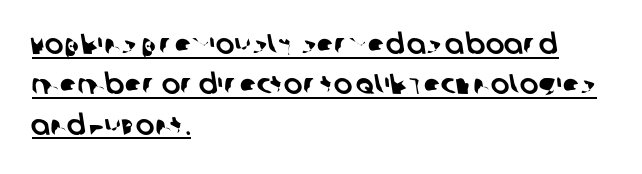
Q: Is the typeface a serif or a sans-serif typeface? A: Sans-serif.
Q: Is the text underlined? A: Yes.
Q: How is the paragraph aligned? A: Left-aligned.
Q: Is the spacing between letters normal or unusually wide? A: Normal.
Q: Is the spacing between lines tight, normal or loose? A: Normal.
Q: Width (condensed, normal, or wide)? A: Normal.
Q: Stroke contrast? A: Low.
Q: x-height? A: Large.
Q: Monospaced? A: No.
